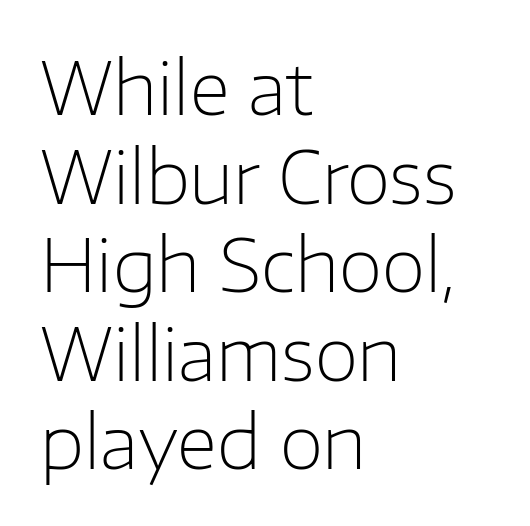
Q: Is the text bold? A: No.
Q: Is the text italic (slanted)? A: No, it is upright.
Q: Is the typeface a serif or a sans-serif typeface? A: Sans-serif.
Q: Is the text underlined? A: No.
Q: How is the paragraph aligned? A: Left-aligned.
Q: Is the spacing between letters normal or unusually wide? A: Normal.
Q: Width (condensed, normal, or wide)? A: Normal.
Q: Stroke contrast? A: Low.
Q: x-height? A: Medium.
Q: Monospaced? A: No.
